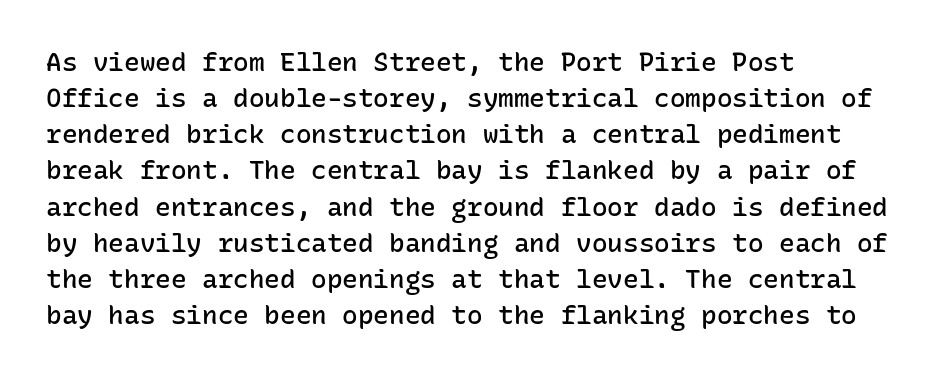
{"italic": "no", "bold": "semi", "underline": "no", "align": "left", "line_spacing": "normal", "line_spacing_ratio": 1.39, "letter_spacing": "normal", "letter_spacing_em": 0.0, "glyph_px": 26}
